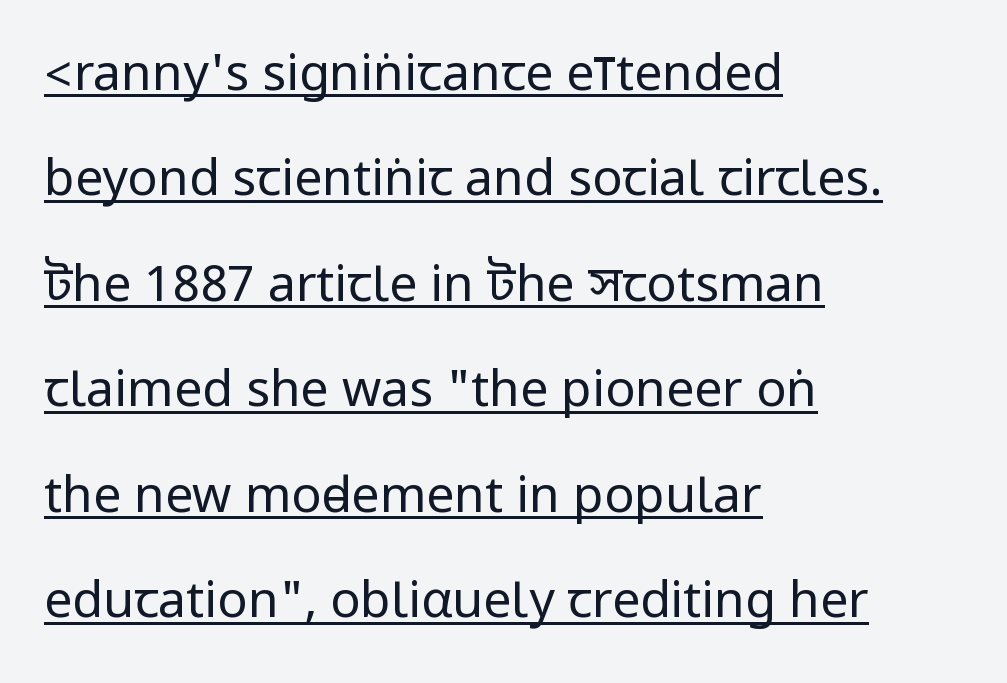
The image shows 50 px regular-weight, condensed sans-serif type, upright; set left-aligned, loose line spacing (2.11x), normal letter spacing, underlined; low stroke contrast.
